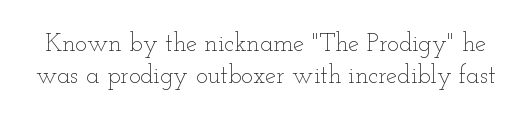
The image shows 25 px text type, upright; set normal line spacing (1.28x), normal letter spacing, not underlined.
